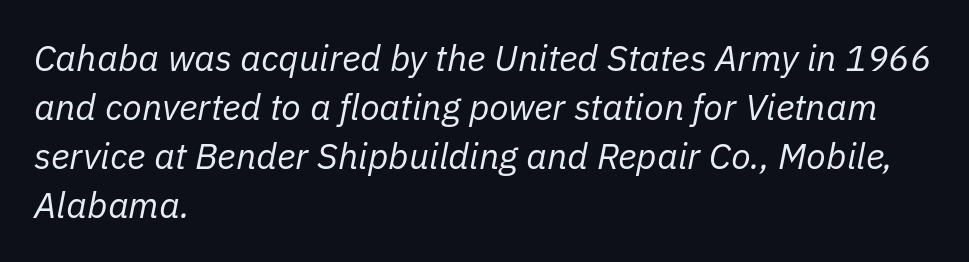
Q: Is the text bold? A: No.
Q: Is the text italic (slanted)? A: Yes, it leans right by about 11 degrees.
Q: Is the text underlined? A: No.
Q: How is the paragraph aligned? A: Left-aligned.
Q: Is the spacing between letters normal or unusually wide? A: Normal.
Q: Is the spacing between lines tight, normal or loose? A: Normal.
Q: Width (condensed, normal, or wide)? A: Normal.
Q: Stroke contrast? A: Low.
Q: x-height? A: Medium.
Q: Monospaced? A: No.
